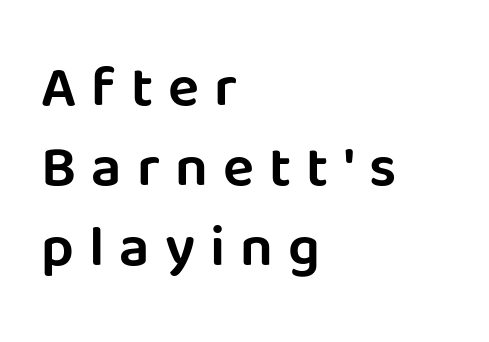
Q: Is the text italic (slanted)? A: No, it is upright.
Q: Is the typeface a serif or a sans-serif typeface? A: Sans-serif.
Q: Is the text underlined? A: No.
Q: How is the paragraph aligned? A: Left-aligned.
Q: Is the spacing between letters normal or unusually wide? A: Unusually wide.
Q: Is the spacing between lines tight, normal or loose? A: Normal.
Q: Width (condensed, normal, or wide)? A: Normal.
Q: Stroke contrast? A: Low.
Q: x-height? A: Large.
Q: Monospaced? A: No.
